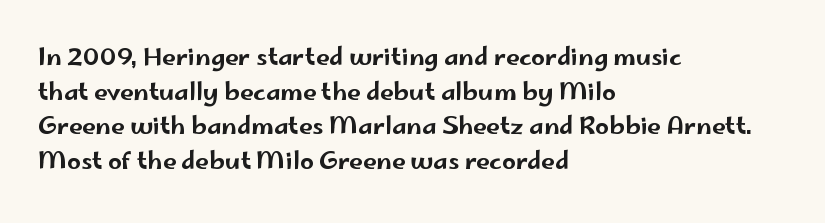
{"italic": "no", "underline": "no", "align": "left", "line_spacing": "normal", "line_spacing_ratio": 1.44, "letter_spacing": "normal", "letter_spacing_em": 0.0, "glyph_px": 24}
